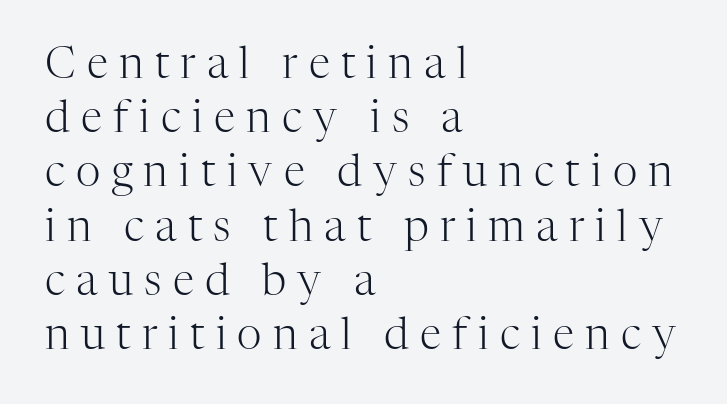
The passage shown is typeset with a serif family. These lines are set flush left with a ragged right edge. The weight tops out at a normal text grade. The leading is moderate, giving the passage an even texture.
